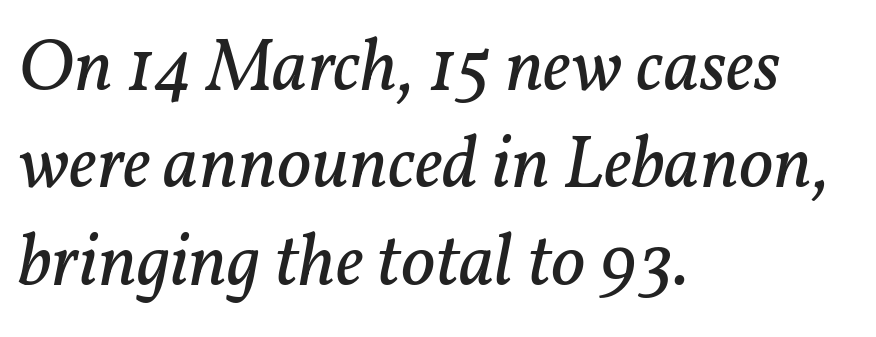
Q: Is the text bold? A: No.
Q: Is the text italic (slanted)? A: Yes, it leans right by about 11 degrees.
Q: Is the typeface a serif or a sans-serif typeface? A: Serif.
Q: Is the text underlined? A: No.
Q: How is the paragraph aligned? A: Left-aligned.
Q: Is the spacing between letters normal or unusually wide? A: Normal.
Q: Is the spacing between lines tight, normal or loose? A: Normal.
Q: Width (condensed, normal, or wide)? A: Normal.
Q: Stroke contrast? A: Low.
Q: x-height? A: Medium.
Q: Monospaced? A: No.
